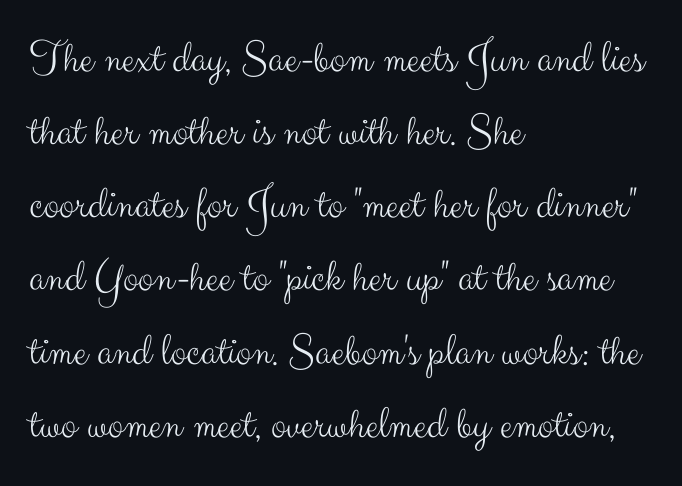
The image shows 46 px light sans-serif type; set left-aligned, normal line spacing (1.59x), normal letter spacing, not underlined; medium stroke contrast and a small x-height.
